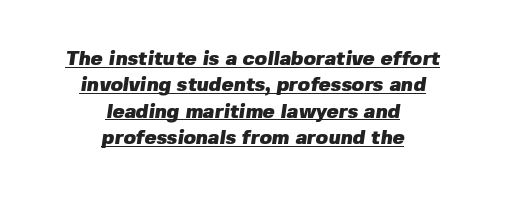
The image shows 20 px bold type; set centered, normal line spacing (1.32x), normal letter spacing, underlined.
